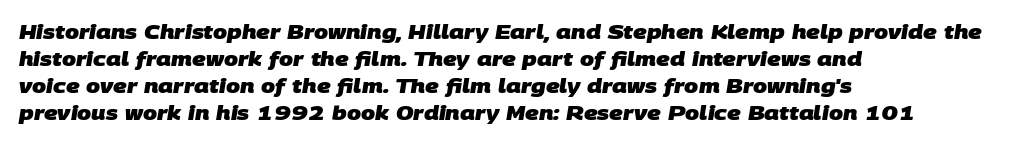
{"bold": "yes", "underline": "no", "align": "left", "line_spacing": "normal", "line_spacing_ratio": 1.35, "letter_spacing": "normal", "letter_spacing_em": 0.0, "glyph_px": 20}
